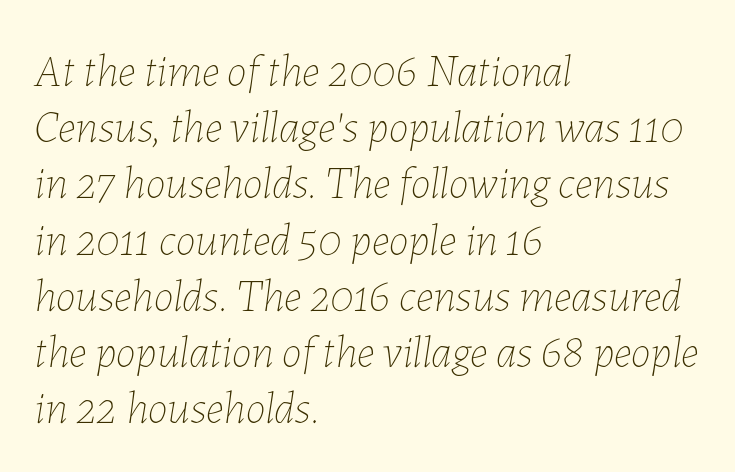
The image shows 45 px thin type, italic (leaning right); set left-aligned, normal line spacing (1.25x), normal letter spacing, not underlined; low stroke contrast and a medium x-height.
